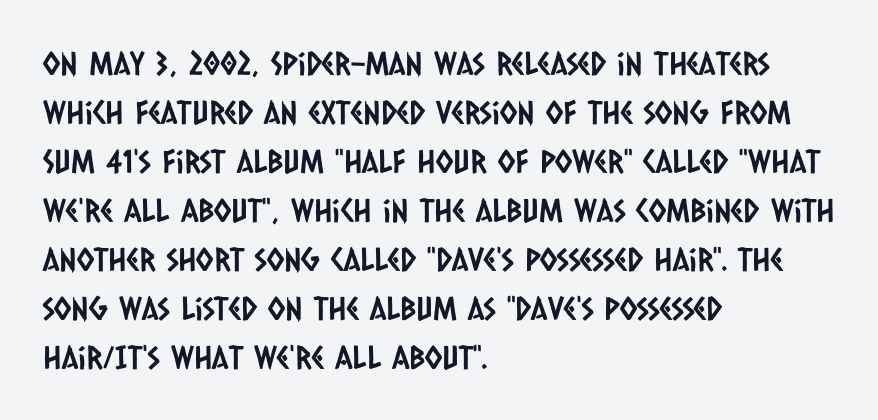
{"serif": "no", "width": "condensed", "stroke_contrast": "low", "x_height": "large", "monospaced": "no", "underline": "no", "align": "left", "line_spacing": "normal", "line_spacing_ratio": 1.53, "letter_spacing": "normal", "letter_spacing_em": 0.0, "glyph_px": 32}
